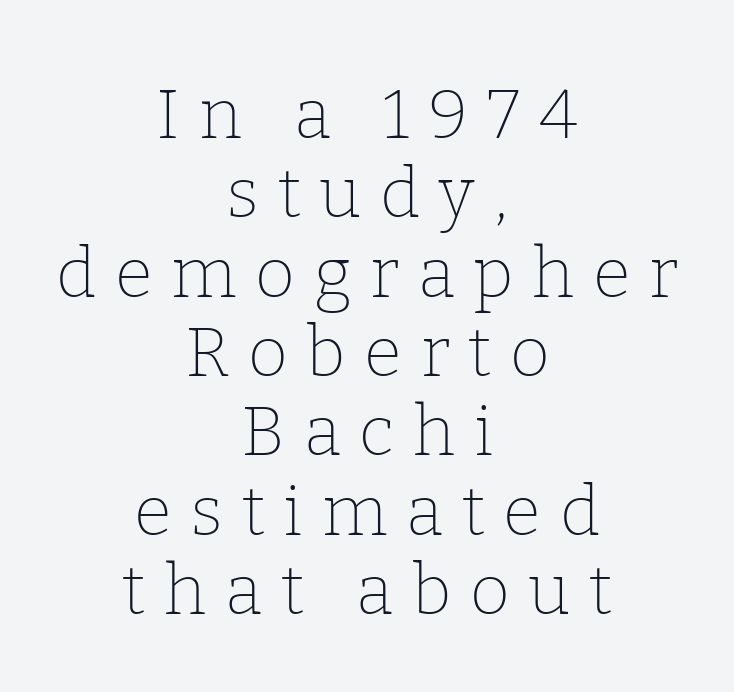
{"serif": "yes", "italic": "no", "bold": "no", "weight": "thin", "width": "normal", "stroke_contrast": "low", "x_height": "medium", "monospaced": "no", "underline": "no", "align": "center", "line_spacing": "tight", "line_spacing_ratio": 1.15, "letter_spacing": "wide", "letter_spacing_em": 0.27, "glyph_px": 69}
